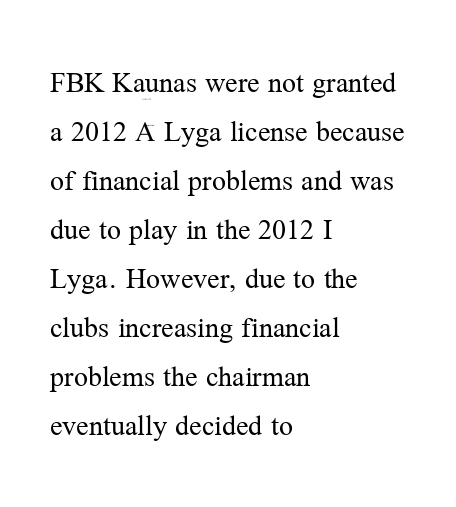
The strokes are not fattened; the text isn't bold. Normally led — the rows are evenly, conventionally spaced. The glyphs are unaccompanied by any horizontal stroke below them. The face used here is rendered with its standard letterfit. The designer went with a serif here, giving each stem small feet.
